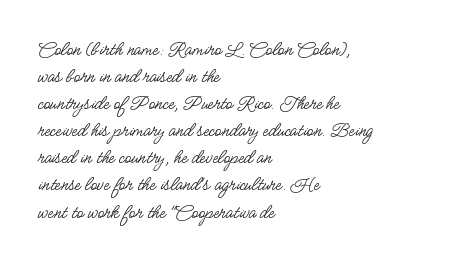
{"bold": "no", "underline": "no", "align": "left", "line_spacing": "normal", "line_spacing_ratio": 1.29, "letter_spacing": "normal", "letter_spacing_em": 0.0, "glyph_px": 21}
